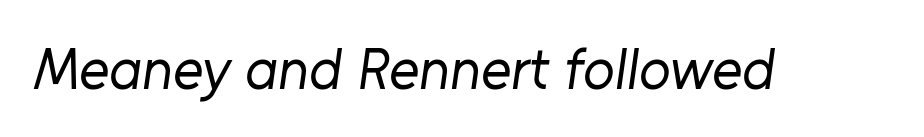
Q: Is the text bold? A: No.
Q: Is the typeface a serif or a sans-serif typeface? A: Sans-serif.
Q: Is the text underlined? A: No.
Q: Is the spacing between letters normal or unusually wide? A: Normal.
Q: Width (condensed, normal, or wide)? A: Normal.
Q: Stroke contrast? A: Low.
Q: x-height? A: Medium.
Q: Monospaced? A: No.
